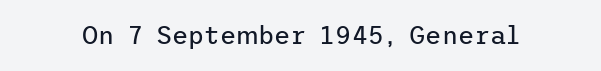
The rendering keeps characters at their native spacing. The font sits on the lighter half of the weight spectrum, regular included. Quick note: underline off. Is there any slant? The stems are plumb.
